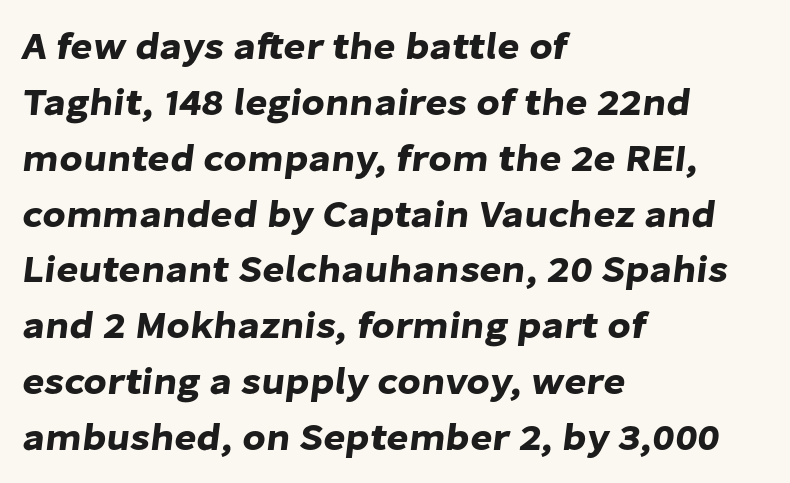
{"serif": "no", "width": "normal", "stroke_contrast": "low", "x_height": "medium", "monospaced": "no", "underline": "no", "align": "left", "line_spacing": "normal", "line_spacing_ratio": 1.47, "letter_spacing": "normal", "letter_spacing_em": 0.0, "glyph_px": 38}
